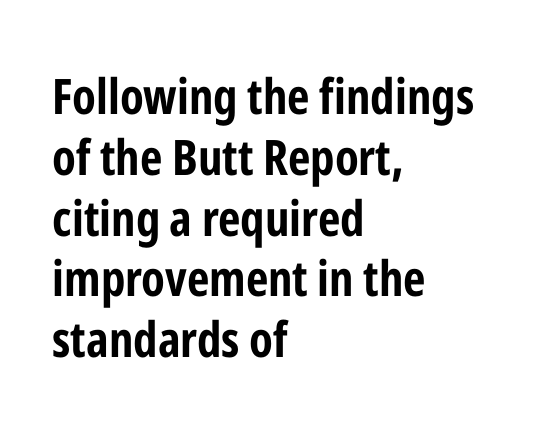
The image shows 49 px bold, condensed sans-serif type, upright; set left-aligned, line spacing 1.24x, normal letter spacing, not underlined; low stroke contrast and a medium x-height.
